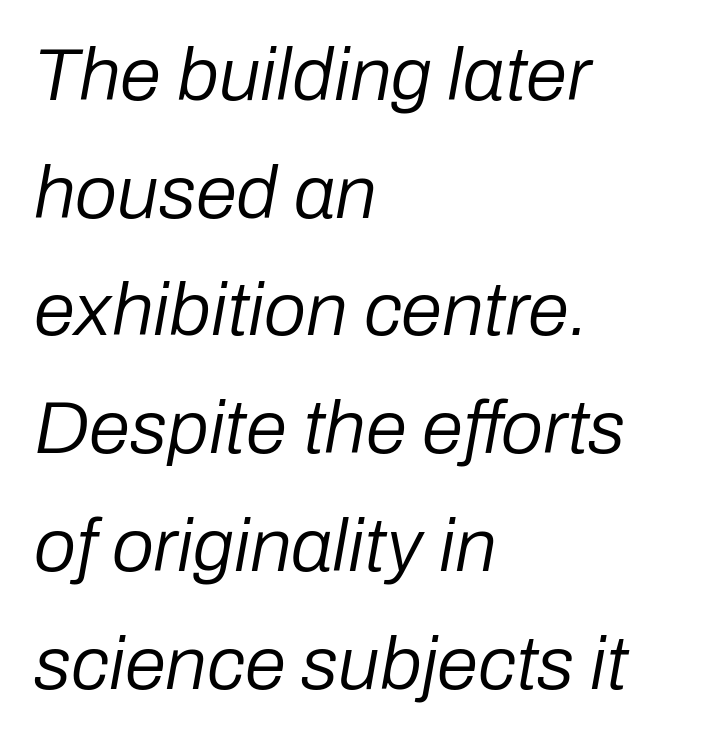
{"italic": "yes", "lean": "right", "slant_degrees": 10, "bold": "no", "weight": "regular", "width": "normal", "stroke_contrast": "low", "x_height": "medium", "monospaced": "no", "underline": "no", "align": "left", "line_spacing": "normal", "line_spacing_ratio": 1.57, "letter_spacing": "normal", "letter_spacing_em": 0.0, "glyph_px": 75}
